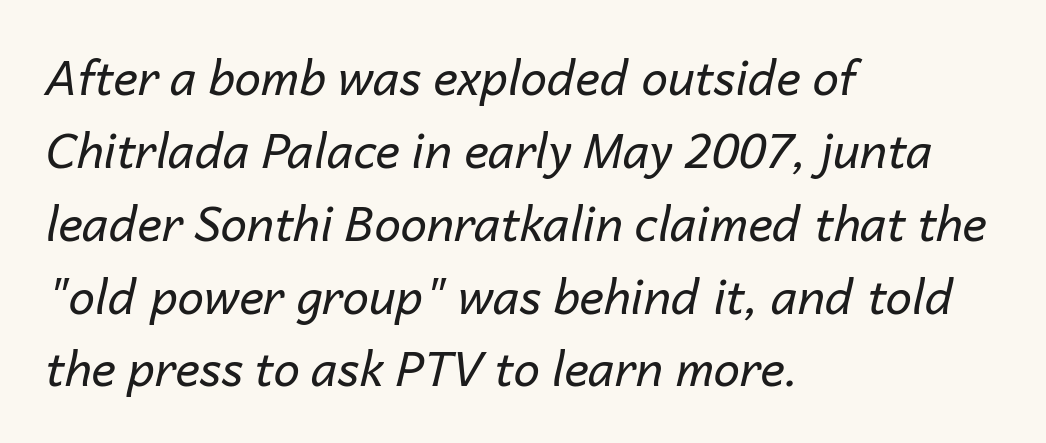
{"italic": "yes", "lean": "right", "slant_degrees": 14, "bold": "no", "weight": "regular", "width": "normal", "stroke_contrast": "low", "x_height": "medium", "monospaced": "no", "underline": "no", "align": "left", "line_spacing": "normal", "line_spacing_ratio": 1.55, "letter_spacing": "normal", "letter_spacing_em": 0.0, "glyph_px": 47}
